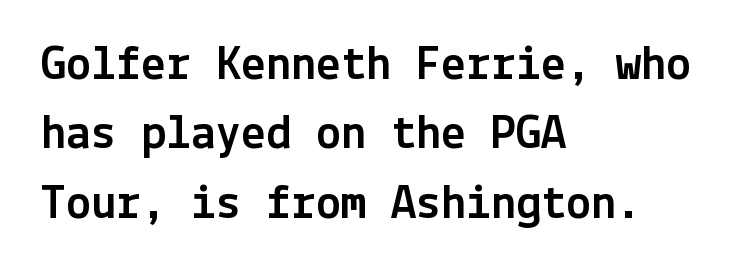
The image shows 50 px sans-serif type, upright; set left-aligned, normal line spacing (1.39x), normal letter spacing, not underlined; a medium x-height.
